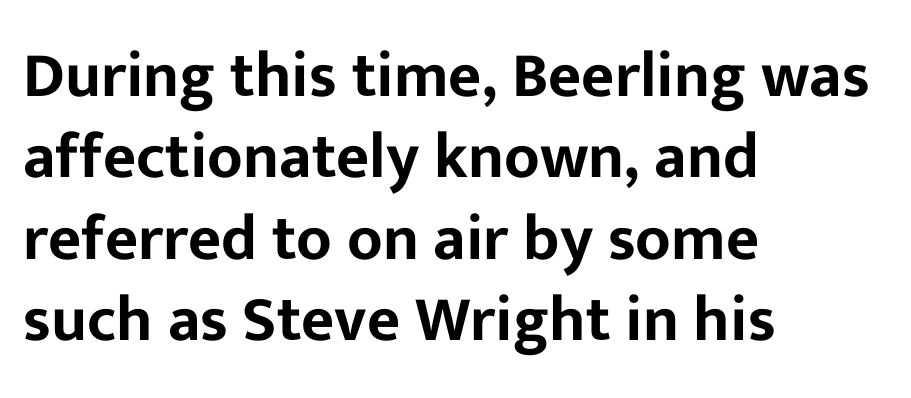
{"serif": "no", "italic": "no", "width": "normal", "stroke_contrast": "low", "x_height": "medium", "monospaced": "no", "underline": "no", "align": "left", "line_spacing": "normal", "line_spacing_ratio": 1.27, "letter_spacing": "normal", "letter_spacing_em": 0.0, "glyph_px": 64}
